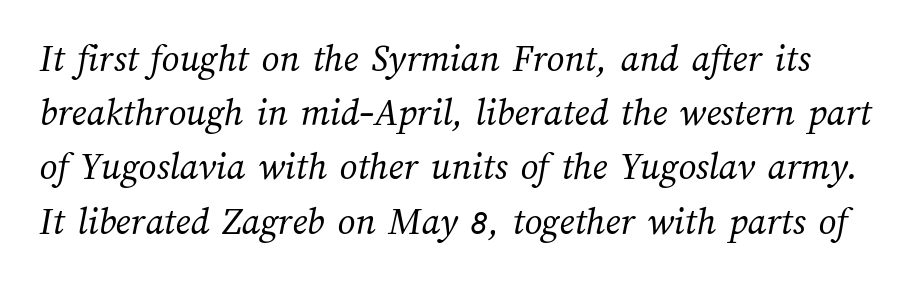
Q: Is the text bold? A: No.
Q: Is the text underlined? A: No.
Q: Is the spacing between letters normal or unusually wide? A: Normal.
Q: Is the spacing between lines tight, normal or loose? A: Normal.
Q: Width (condensed, normal, or wide)? A: Normal.
Q: Stroke contrast? A: Medium.
Q: x-height? A: Medium.
Q: Monospaced? A: No.
